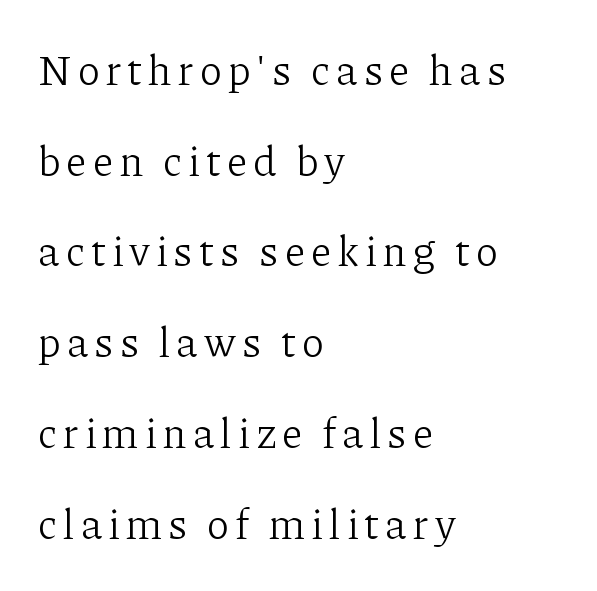
Q: Is the text bold? A: No.
Q: Is the text italic (slanted)? A: No, it is upright.
Q: Is the typeface a serif or a sans-serif typeface? A: Serif.
Q: Is the text underlined? A: No.
Q: How is the paragraph aligned? A: Left-aligned.
Q: Is the spacing between lines tight, normal or loose? A: Loose.
Q: Width (condensed, normal, or wide)? A: Normal.
Q: Stroke contrast? A: Low.
Q: x-height? A: Medium.
Q: Monospaced? A: No.
